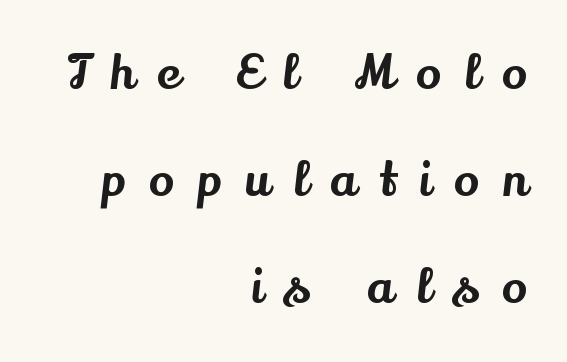
The image shows 47 px serif type; set right-aligned, loose line spacing (2.28x), unusually wide letter spacing (+0.5 em), not underlined; medium stroke contrast and a small x-height.
